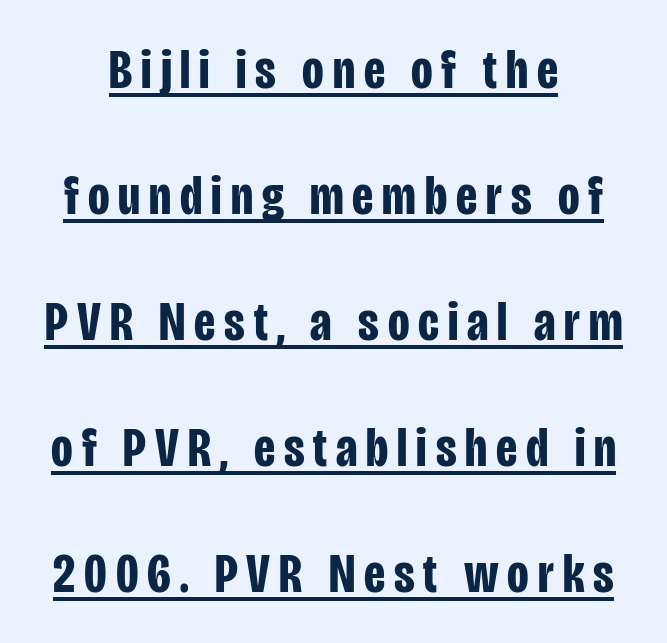
The image shows 56 px bold, condensed sans-serif type, upright; set loose line spacing (2.25x), underlined; low stroke contrast and a large x-height.
